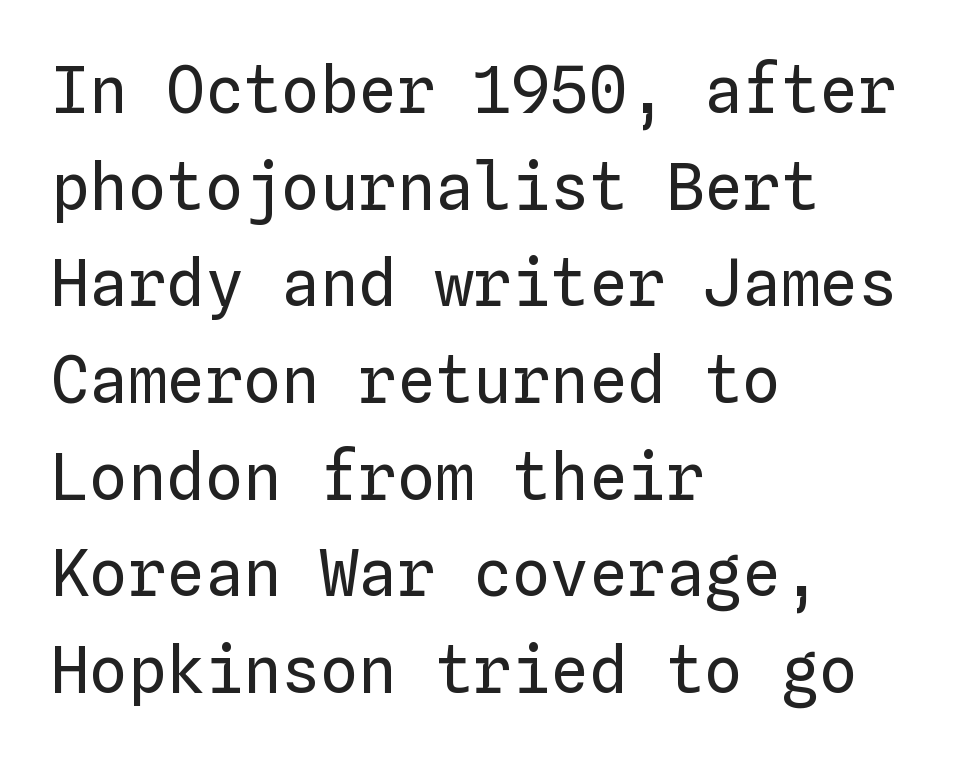
Weight: regular or lighter. This rendering features lettering with no underline. Ordinary non-slanted type is in use. Tracking here is standard; glyphs follow each other at the usual distance.
